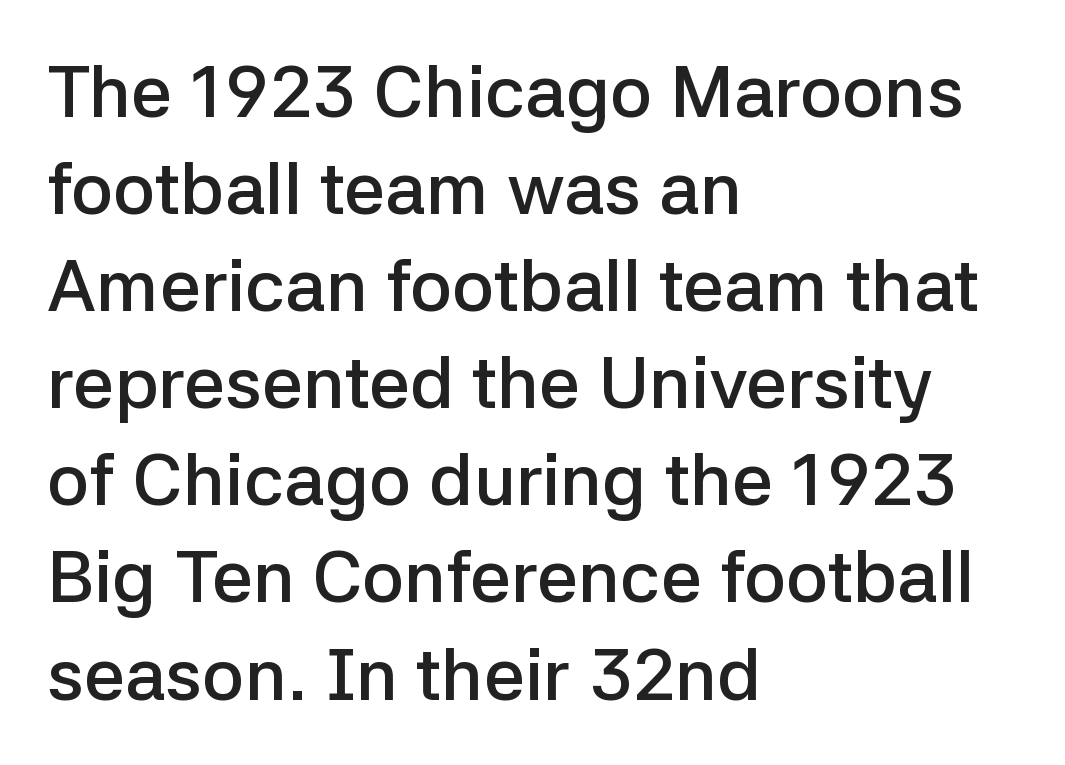
Does the weight exceed regular? Yes, but only to semibold. The space between consecutive lines is moderate. The passage shown has conventional tracking throughout. Underlining? Definitely not there.
